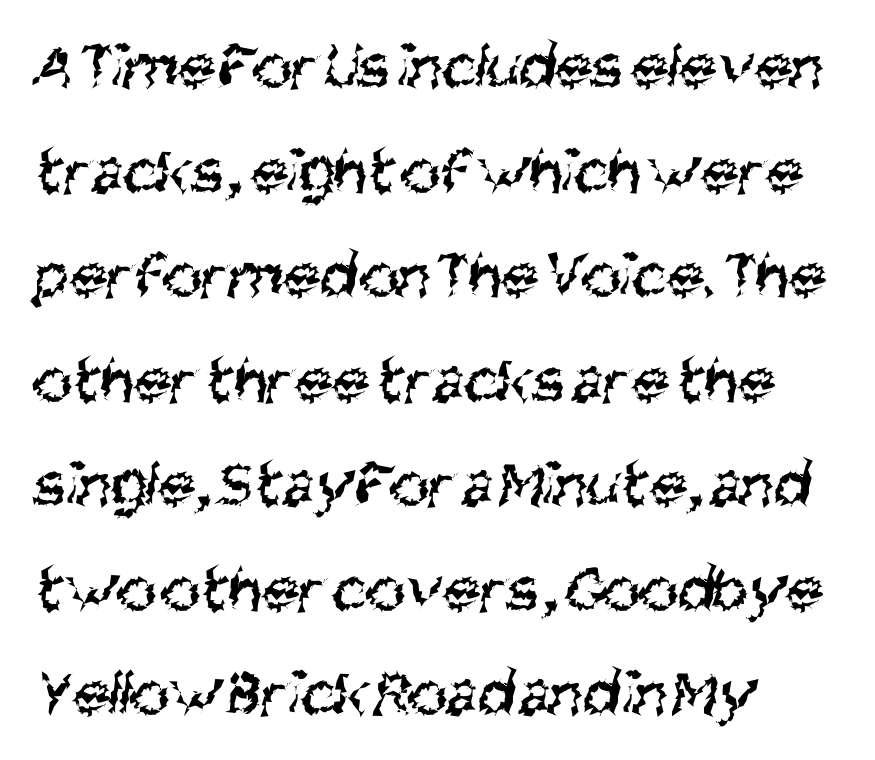
{"serif": "no", "bold": "no", "weight": "regular", "width": "condensed", "stroke_contrast": "medium", "x_height": "large", "monospaced": "no", "underline": "no", "align": "left", "line_spacing": "normal", "line_spacing_ratio": 1.56, "letter_spacing": "normal", "letter_spacing_em": 0.0, "glyph_px": 67}
